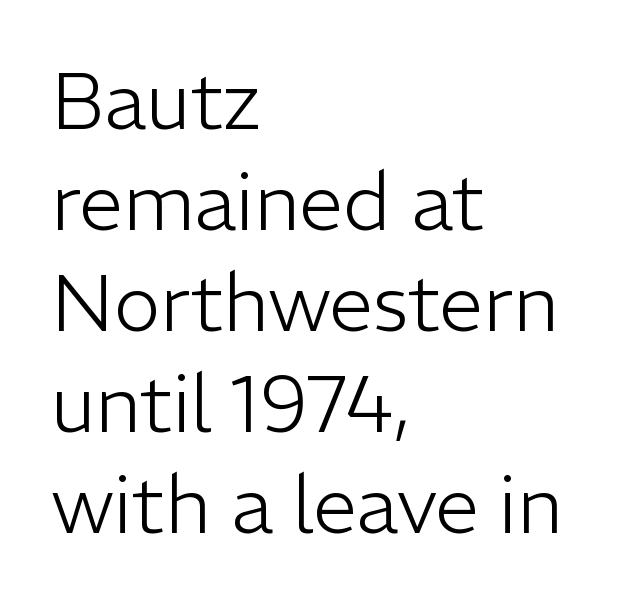
{"serif": "no", "italic": "no", "bold": "no", "weight": "light", "width": "normal", "stroke_contrast": "low", "x_height": "medium", "monospaced": "no", "underline": "no", "align": "left", "line_spacing": "normal", "line_spacing_ratio": 1.28, "letter_spacing": "normal", "letter_spacing_em": 0.0, "glyph_px": 79}
